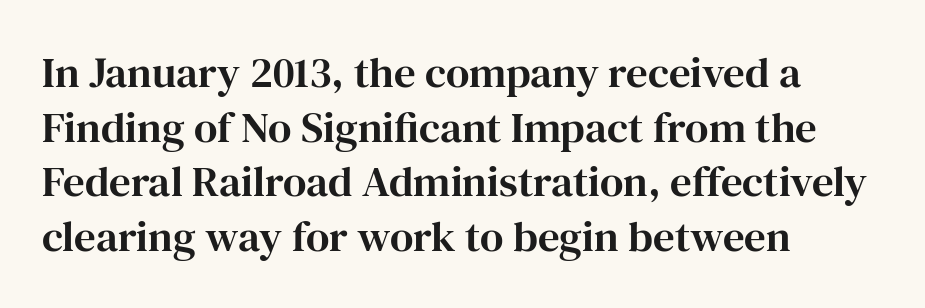
Q: Is the text italic (slanted)? A: No, it is upright.
Q: Is the typeface a serif or a sans-serif typeface? A: Serif.
Q: Is the text underlined? A: No.
Q: How is the paragraph aligned? A: Left-aligned.
Q: Is the spacing between letters normal or unusually wide? A: Normal.
Q: Is the spacing between lines tight, normal or loose? A: Normal.
Q: Width (condensed, normal, or wide)? A: Normal.
Q: Stroke contrast? A: High.
Q: x-height? A: Medium.
Q: Monospaced? A: No.
